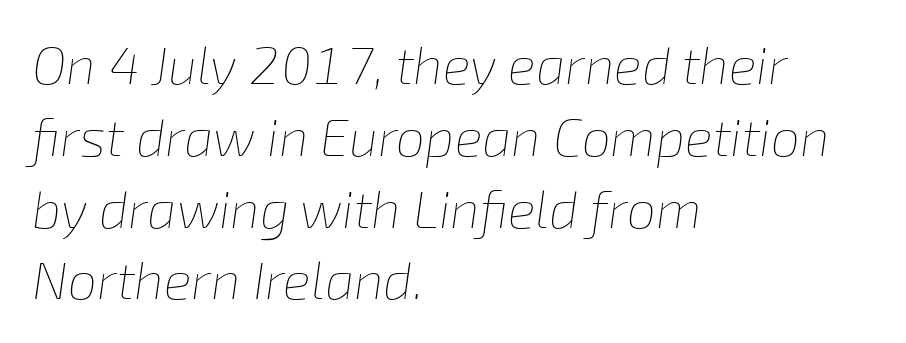
A typesetter would call this proportional, since set widths differ per character. How would I describe the line gaps? Plain and ordinary. Vertical stems look standard width or narrower in stroke. Spacing between characters is what you'd get straight out of the box. Check the space under the baseline: it is left empty. A typesetter would mark this as italic.
